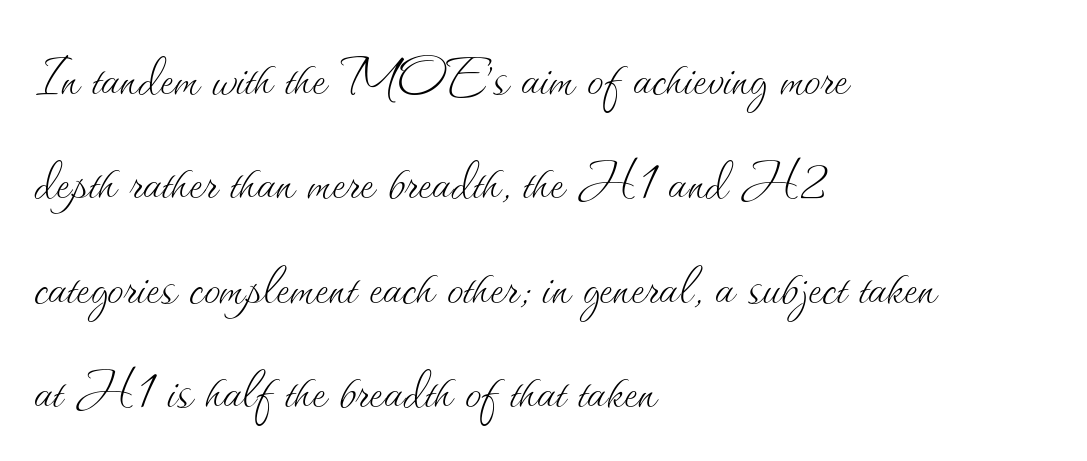
Q: Is the text bold? A: No.
Q: Is the text italic (slanted)? A: Yes.
Q: Is the text underlined? A: No.
Q: How is the paragraph aligned? A: Left-aligned.
Q: Is the spacing between letters normal or unusually wide? A: Normal.
Q: Is the spacing between lines tight, normal or loose? A: Normal.
Q: Width (condensed, normal, or wide)? A: Normal.
Q: Stroke contrast? A: Medium.
Q: x-height? A: Small.
Q: Monospaced? A: No.
